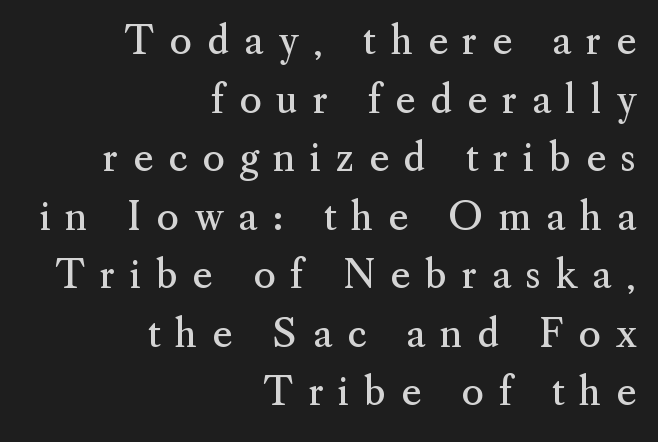
The image shows 38 px regular-weight serif type, upright; set right-aligned, normal line spacing (1.54x), unusually wide letter spacing (+0.39 em), not underlined; medium stroke contrast and a small x-height.
